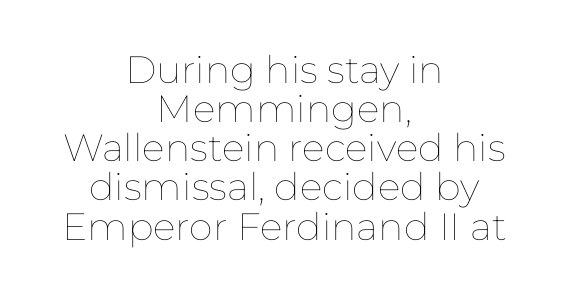
Closely set lines give the paragraph a compact silhouette. The foot of each line stays bare and open. The passage shown is typed in a proportional face where columns would drift. The compositor balanced each line on the midline. Caption: face not bold, strokes unweighted.
